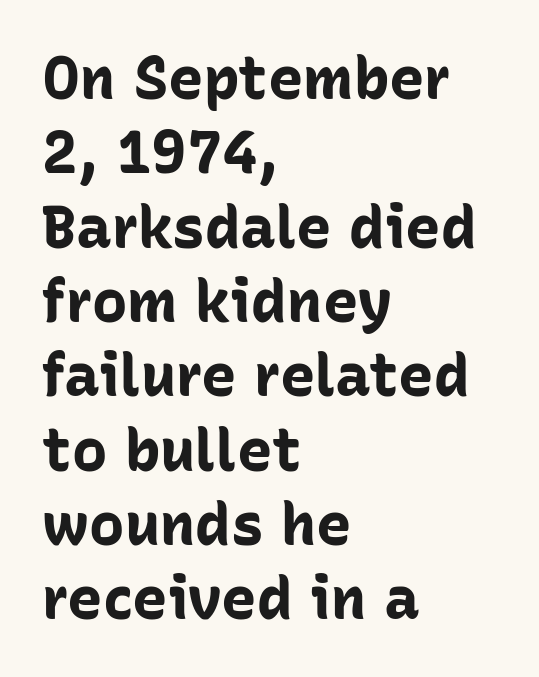
Q: Is the text bold? A: Yes.
Q: Is the text italic (slanted)? A: No, it is upright.
Q: Is the typeface a serif or a sans-serif typeface? A: Sans-serif.
Q: Is the text underlined? A: No.
Q: How is the paragraph aligned? A: Left-aligned.
Q: Is the spacing between letters normal or unusually wide? A: Normal.
Q: Is the spacing between lines tight, normal or loose? A: Normal.
Q: Width (condensed, normal, or wide)? A: Normal.
Q: Stroke contrast? A: Low.
Q: x-height? A: Medium.
Q: Monospaced? A: No.
